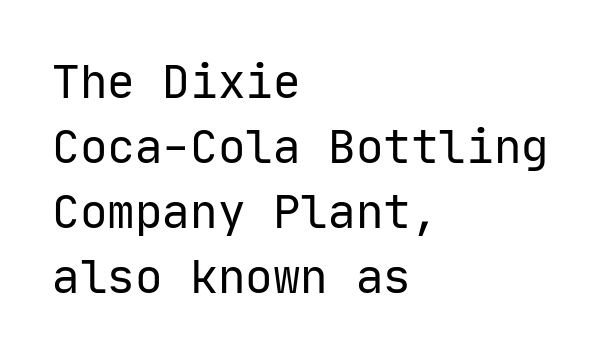
Honestly, the row spacing looks completely unremarkable. The face used here is rendered with its standard letterfit. Summary of weight: not heavy and not bold. Observe the absence of serifs on each vertical stroke in this sample. The face used here is monospaced, like something from a code editor. The letters stand straight up with perfectly vertical stems.
